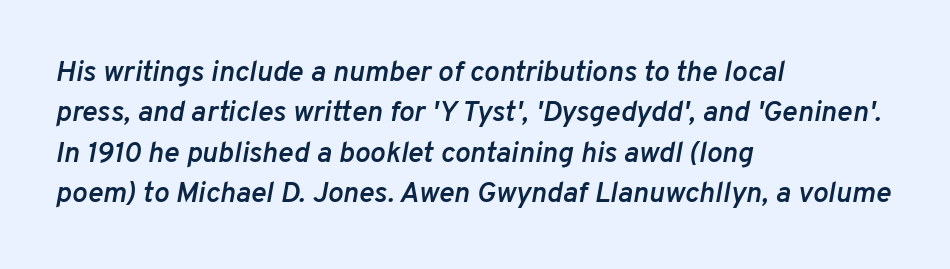
The image shows 29 px semibold type, italic (leaning right); set left-aligned, normal line spacing (1.39x), normal letter spacing, not underlined; low stroke contrast and a medium x-height.
